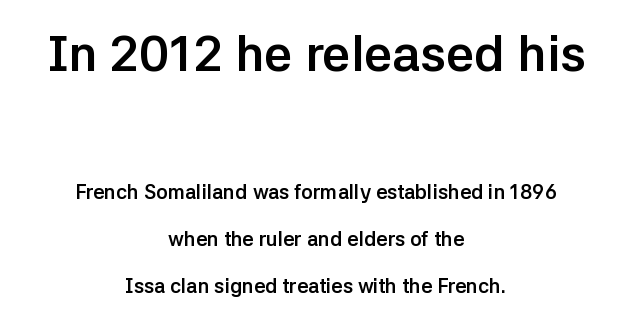
{"serif": "no", "italic": "no", "bold": "yes", "weight": "semibold", "width": "normal", "stroke_contrast": "low", "x_height": "medium", "monospaced": "no", "underline": "no", "align": "center", "line_spacing": "loose", "line_spacing_ratio": 2.33, "letter_spacing": "normal", "letter_spacing_em": 0.0, "larger_block": "first", "size_ratio": 2.5, "glyph_px": 50}
